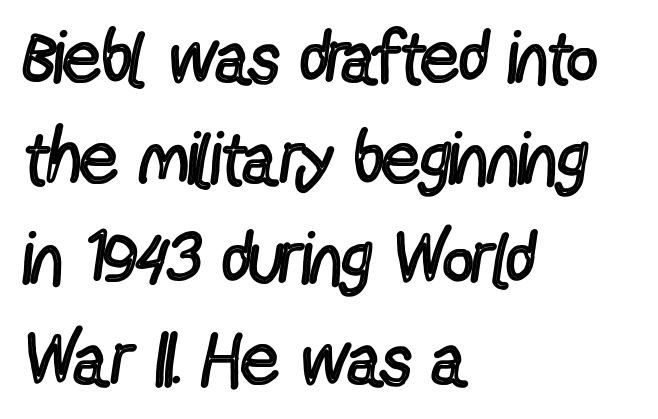
The image shows 74 px regular-weight, condensed sans-serif type; set left-aligned, normal line spacing (1.36x), normal letter spacing, not underlined; a medium x-height.
